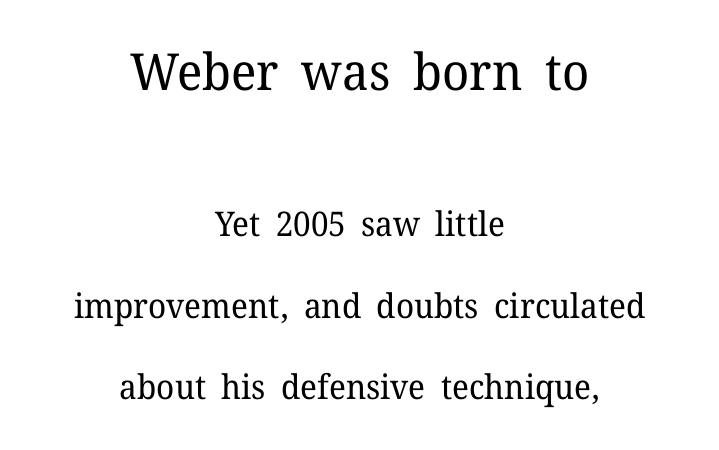
The image shows 51 px regular-weight serif type, upright; set centered, loose line spacing (2.4x), normal letter spacing, not underlined; the first (top) block is 1.5x larger; low stroke contrast and a medium x-height.
